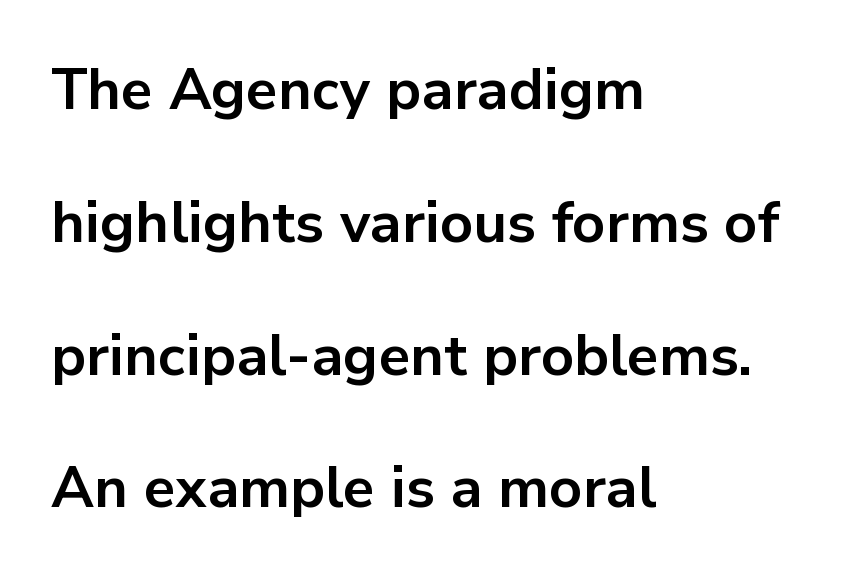
{"serif": "no", "italic": "no", "bold": "yes", "weight": "bold", "width": "normal", "stroke_contrast": "low", "x_height": "medium", "monospaced": "no", "underline": "no", "align": "left", "line_spacing": "loose", "line_spacing_ratio": 2.33, "letter_spacing": "normal", "letter_spacing_em": 0.0, "glyph_px": 57}
